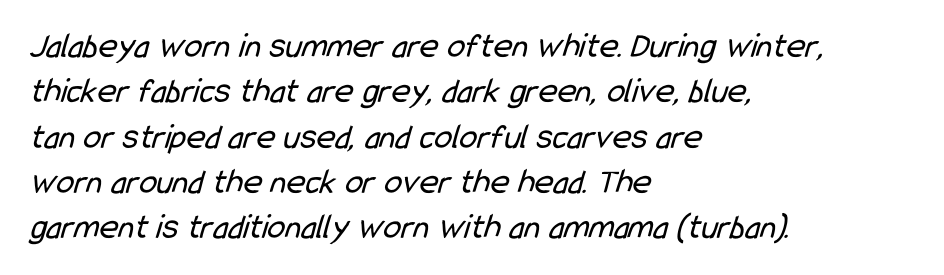
The image shows 36 px regular-weight, condensed sans-serif type; set left-aligned, normal line spacing (1.26x), normal letter spacing, not underlined; low stroke contrast and a medium x-height.
